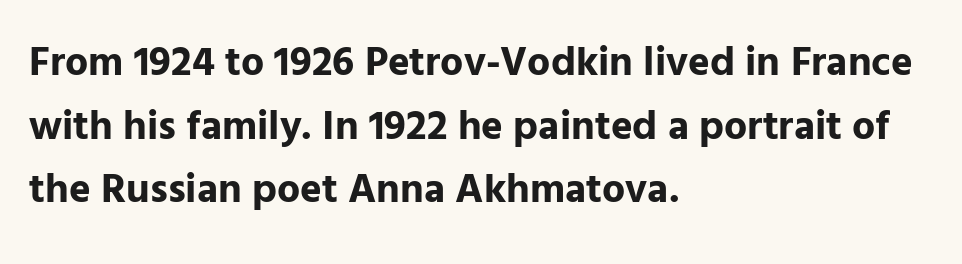
You can tell from the bare stems that sans-serif type was used. Designer's note — italics off, roman on. Notice how descenders clear the ascenders below comfortably — that's standard leading. The strip under each line holds only bare page.
